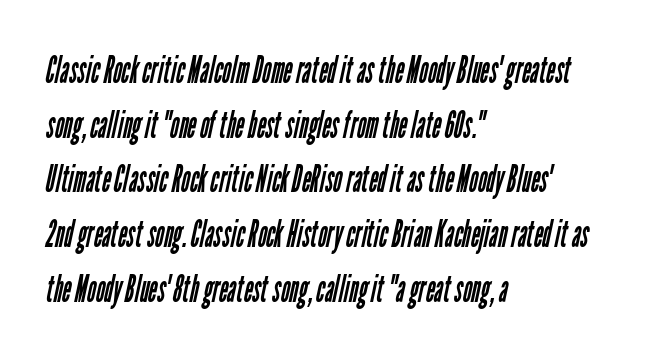
Every row of glyphs begins at an identical x-position on the left. The passage shown is typed in a proportional face where columns would drift. The strokes are not fattened; the text isn't bold. Serif or sans? Sans — the stroke terminals are bare.
